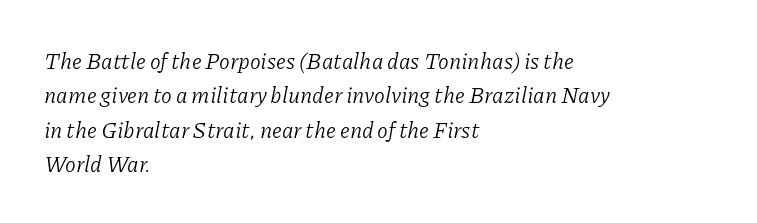
{"italic": "yes", "lean": "right", "slant_degrees": 11, "bold": "no", "underline": "no", "align": "left", "line_spacing": "normal", "line_spacing_ratio": 1.56, "letter_spacing": "normal", "letter_spacing_em": 0.0, "glyph_px": 22}
